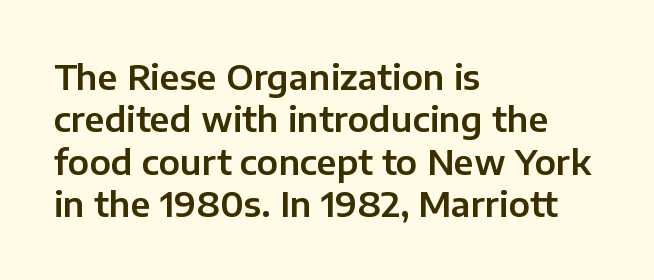
{"serif": "no", "italic": "no", "width": "normal", "stroke_contrast": "low", "x_height": "medium", "monospaced": "no", "underline": "no", "align": "left", "line_spacing": "normal", "line_spacing_ratio": 1.25, "letter_spacing": "normal", "letter_spacing_em": 0.0, "glyph_px": 34}
